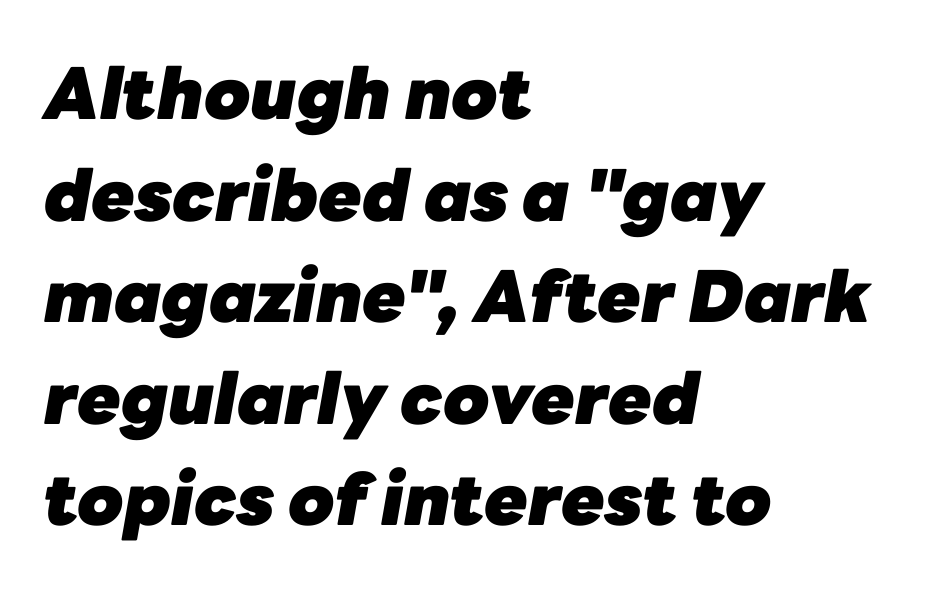
Horizontal bands of white between lines are of average thickness. Strong, thick strokes mark this as bold type. Where is the straight margin? On the left. Each letter keeps its own natural width here, so spacing adapts to shape. A clean baseline with only descenders dipping below it.
